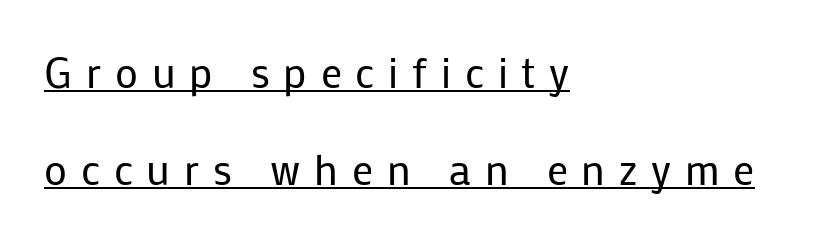
Q: Is the text bold? A: No.
Q: Is the text italic (slanted)? A: No, it is upright.
Q: Is the typeface a serif or a sans-serif typeface? A: Sans-serif.
Q: Is the text underlined? A: Yes.
Q: How is the paragraph aligned? A: Left-aligned.
Q: Is the spacing between letters normal or unusually wide? A: Unusually wide.
Q: Is the spacing between lines tight, normal or loose? A: Loose.
Q: Width (condensed, normal, or wide)? A: Normal.
Q: Stroke contrast? A: Low.
Q: x-height? A: Medium.
Q: Monospaced? A: No.
